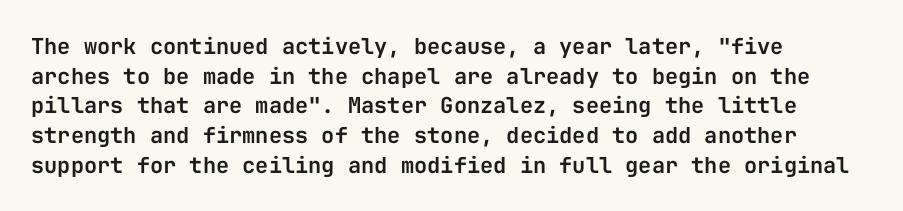
Q: Is the text italic (slanted)? A: No, it is upright.
Q: Is the text underlined? A: No.
Q: How is the paragraph aligned? A: Left-aligned.
Q: Is the spacing between letters normal or unusually wide? A: Normal.
Q: Is the spacing between lines tight, normal or loose? A: Normal.
